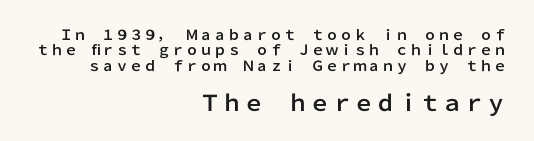
The image shows 22 px text type, upright; set right-aligned, tight line spacing (1.1x), normal letter spacing, not underlined; the second (bottom) block is 1.57x larger.
